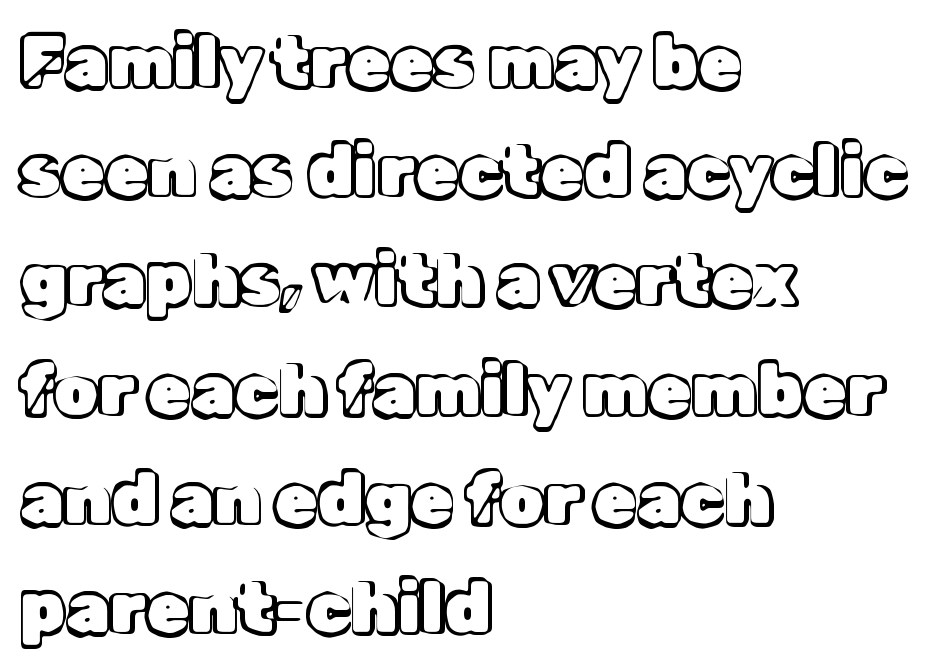
You could not count columns in this text — the font is proportionally spaced. The type is set solid horizontally, with unmodified tracking. Is the block centered? No — it sits flush against the left margin. Check under the words: just untouched page.
